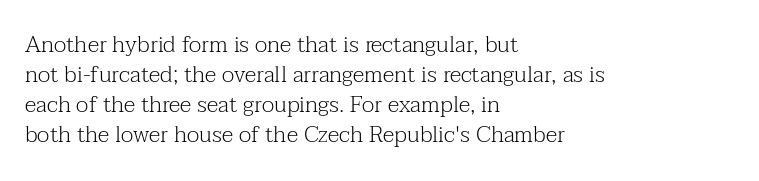
Teacher's note: observe the even left margin — that is flush-left alignment. Does extra space separate the letters? No, they use regular spacing. In terms of posture, this sample is upright. The glyphs are unaccompanied by any horizontal stroke below them. The lines sit at an ordinary, default distance from one another.
